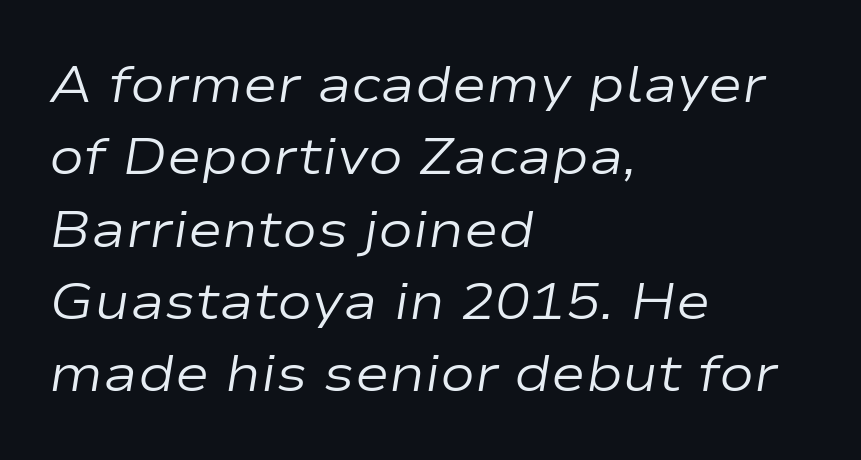
The image shows 52 px regular-weight, wide type, italic (leaning right); set left-aligned, normal line spacing (1.39x), normal letter spacing, not underlined; low stroke contrast and a medium x-height.
